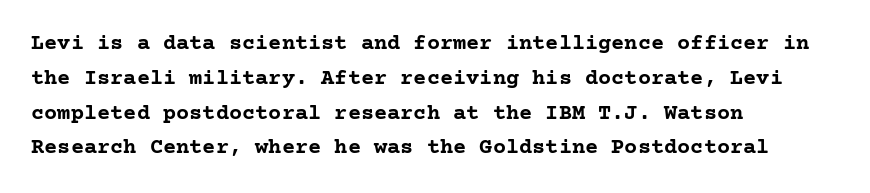
One-word summary of the alignment: left. Characters remain perfectly vertical along every line. Words float on clear page, feet unadorned. Look at the tracking — it's just the regular setting, nothing added.
